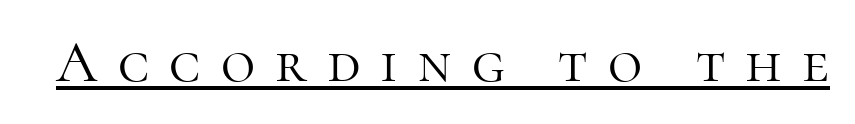
Is the stroke heavy? The answer is a plain regular-or-lighter. You could not count columns in this text — the font is proportionally spaced. Honestly, the underline is the first thing you notice here. Italic? Not at all — the glyphs are vertical. Tracking here is generous; glyphs stand well apart from one another. Font category for this specimen: serif.
